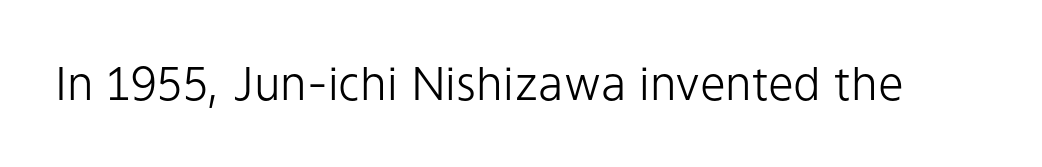
The image shows 46 px light sans-serif type, upright; set normal letter spacing, not underlined; low stroke contrast and a medium x-height.
